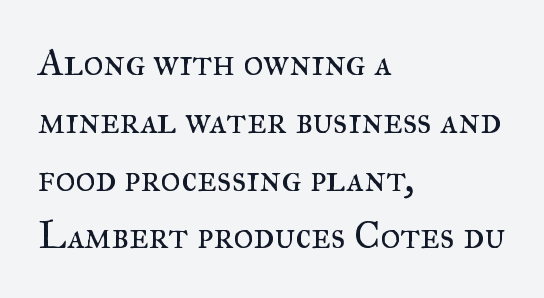
Q: Is the text bold? A: No.
Q: Is the text italic (slanted)? A: No, it is upright.
Q: Is the typeface a serif or a sans-serif typeface? A: Serif.
Q: Is the text underlined? A: No.
Q: How is the paragraph aligned? A: Left-aligned.
Q: Is the spacing between letters normal or unusually wide? A: Normal.
Q: Is the spacing between lines tight, normal or loose? A: Normal.
Q: Width (condensed, normal, or wide)? A: Normal.
Q: Stroke contrast? A: Medium.
Q: x-height? A: Small.
Q: Monospaced? A: No.
